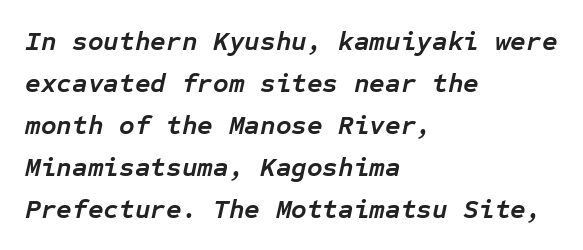
Q: Is the text bold? A: Yes.
Q: Is the text italic (slanted)? A: Yes, it leans right by about 12 degrees.
Q: Is the text underlined? A: No.
Q: How is the paragraph aligned? A: Left-aligned.
Q: Is the spacing between letters normal or unusually wide? A: Normal.
Q: Is the spacing between lines tight, normal or loose? A: Normal.
